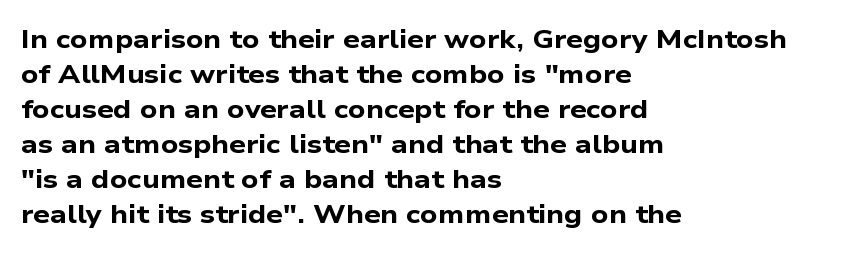
The image shows 26 px bold type; set left-aligned, normal line spacing (1.35x), normal letter spacing, not underlined.
